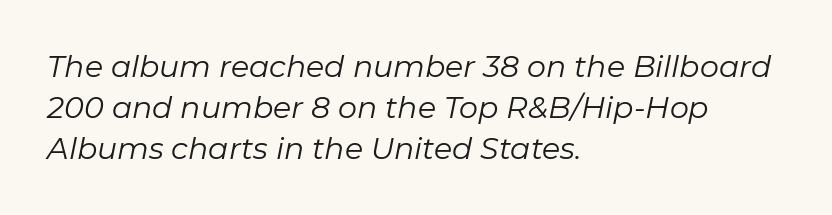
{"italic": "yes", "lean": "right", "slant_degrees": 11, "bold": "no", "weight": "regular", "width": "normal", "stroke_contrast": "low", "x_height": "medium", "monospaced": "no", "underline": "no", "align": "left", "line_spacing": "normal", "line_spacing_ratio": 1.37, "letter_spacing": "normal", "letter_spacing_em": 0.0, "glyph_px": 30}
